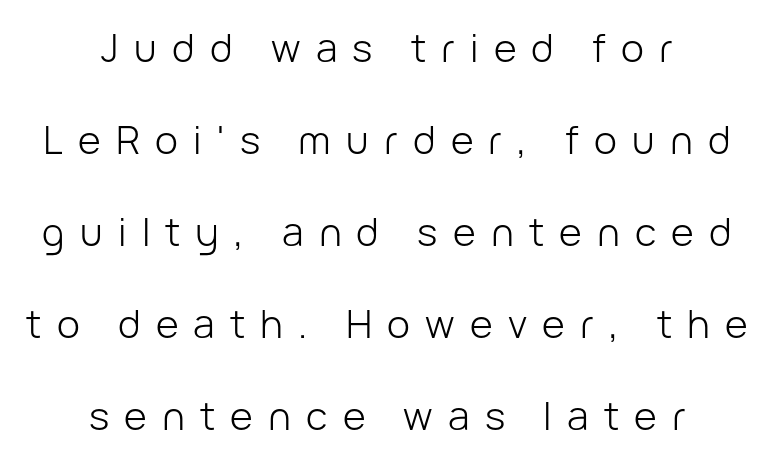
Q: Is the text bold? A: No.
Q: Is the text italic (slanted)? A: No, it is upright.
Q: Is the typeface a serif or a sans-serif typeface? A: Sans-serif.
Q: Is the text underlined? A: No.
Q: How is the paragraph aligned? A: Centered.
Q: Is the spacing between letters normal or unusually wide? A: Unusually wide.
Q: Is the spacing between lines tight, normal or loose? A: Loose.
Q: Width (condensed, normal, or wide)? A: Normal.
Q: Stroke contrast? A: Low.
Q: x-height? A: Medium.
Q: Monospaced? A: No.
